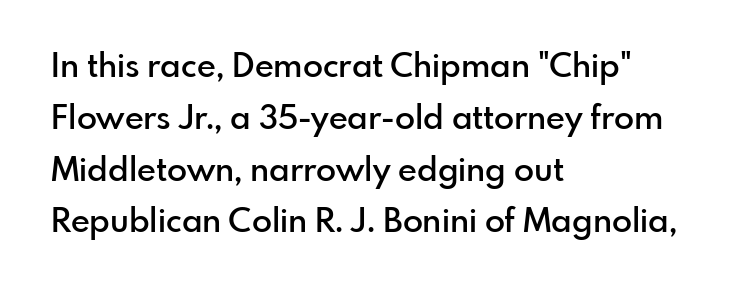
Clear beneath every line of the passage. Type style note: lacks serifs. The letters are semibold — heavier than regular but short of a full bold. This sample has the flowing, uneven cadence of proportional lettering.
